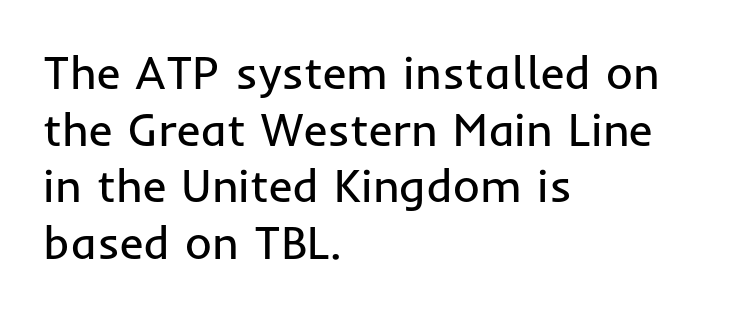
The image shows 46 px regular-weight sans-serif type, upright; set left-aligned, line spacing 1.23x, normal letter spacing, not underlined; low stroke contrast and a medium x-height.
